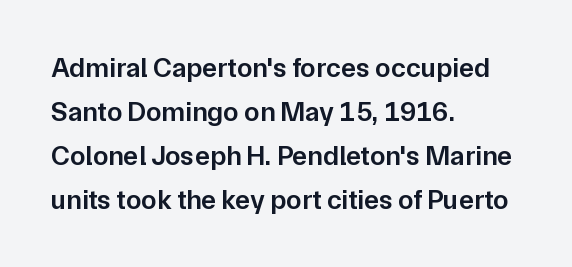
{"serif": "no", "italic": "no", "bold": "semi", "weight": "semibold", "width": "normal", "stroke_contrast": "low", "x_height": "medium", "monospaced": "no", "underline": "no", "align": "left", "line_spacing": "normal", "line_spacing_ratio": 1.57, "letter_spacing": "normal", "letter_spacing_em": 0.0, "glyph_px": 28}
